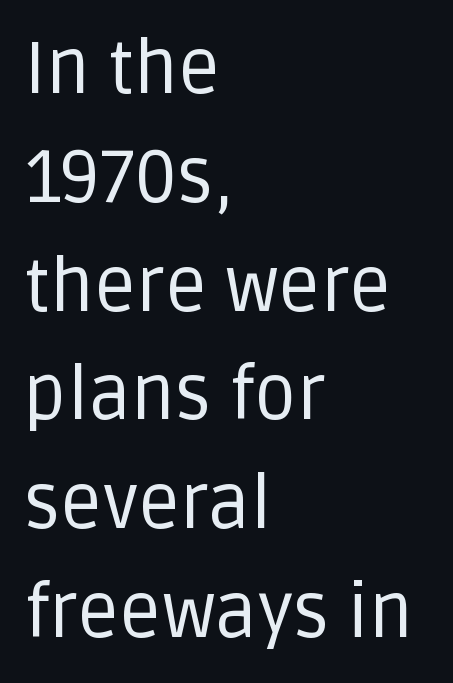
The space directly below the letters is spotless. Think of a printed novel: that variable character pitch is what you see here. One-word summary of the alignment: left. What's the leading like? Ordinary, nothing unusual.
